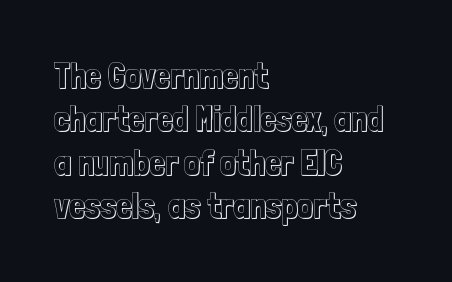
The passage shown is typed in a proportional face where columns would drift. The space directly below the letters is spotless. The compositor pushed each line to the left boundary. Ascenders rise straight up at ninety degrees. Inter-character spacing is left at the font's built-in metrics.
